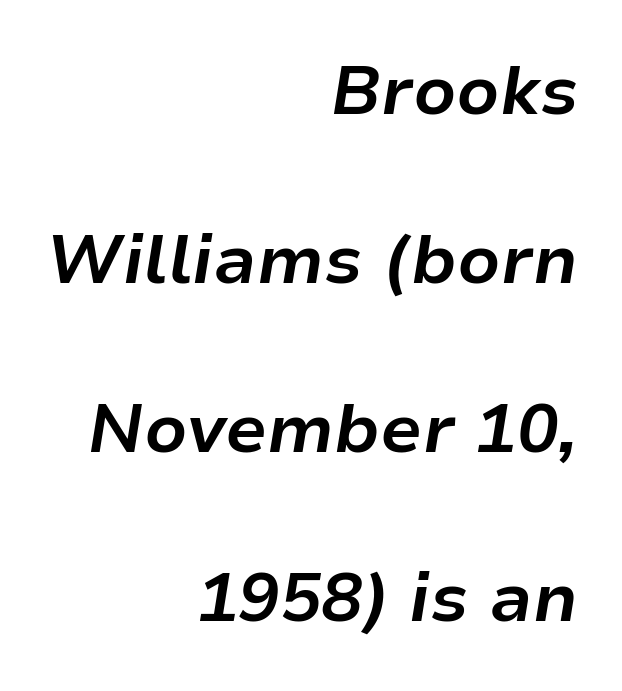
{"italic": "yes", "lean": "right", "slant_degrees": 9, "bold": "yes", "weight": "bold", "width": "normal", "stroke_contrast": "low", "x_height": "medium", "monospaced": "no", "underline": "no", "align": "right", "line_spacing": "loose", "line_spacing_ratio": 2.45, "letter_spacing": "normal", "letter_spacing_em": 0.0, "glyph_px": 69}
